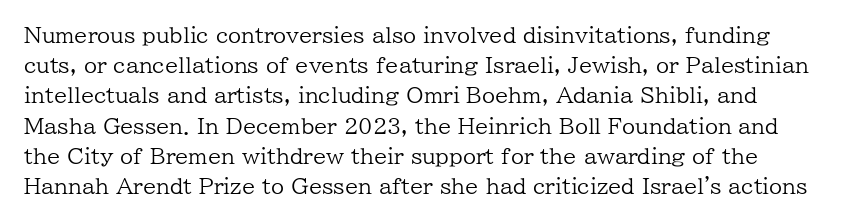
{"italic": "no", "bold": "no", "underline": "no", "line_spacing": "normal", "line_spacing_ratio": 1.44, "letter_spacing": "normal", "letter_spacing_em": 0.0, "glyph_px": 21}
